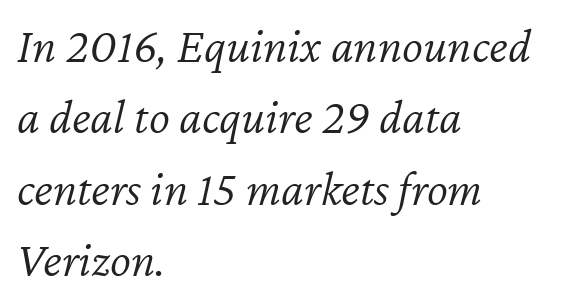
Varying glyph widths throughout — classic text-font behaviour. This block has exactly the height ordinary leading produces. The strokes carry an ordinary text weight at most. When letters slant like this, we call the style italic. What stands out about the letter spacing? Nothing — it is the standard amount.
